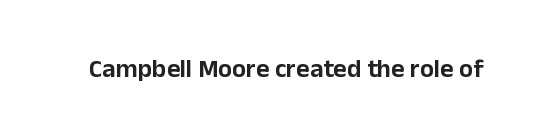
Is there any slant? The stems are plumb. Descenders are the only things crossing below the line. The line texture is even and compact thanks to regular tracking.
